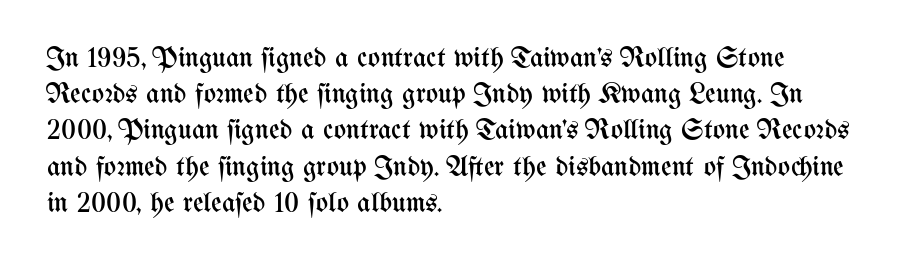
{"italic": "no", "bold": "no", "weight": "regular", "width": "condensed", "stroke_contrast": "medium", "x_height": "medium", "monospaced": "no", "underline": "no", "align": "left", "line_spacing": "normal", "line_spacing_ratio": 1.25, "letter_spacing": "normal", "letter_spacing_em": 0.0, "glyph_px": 29}
